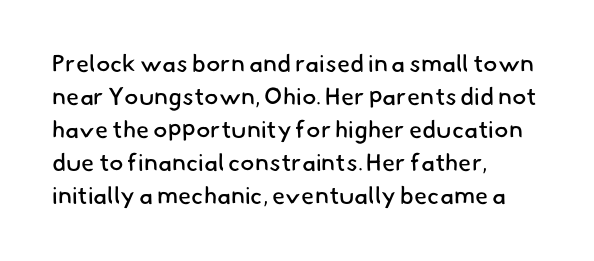
Q: Is the text bold? A: No.
Q: Is the text underlined? A: No.
Q: How is the paragraph aligned? A: Left-aligned.
Q: Is the spacing between letters normal or unusually wide? A: Normal.
Q: Is the spacing between lines tight, normal or loose? A: Normal.
